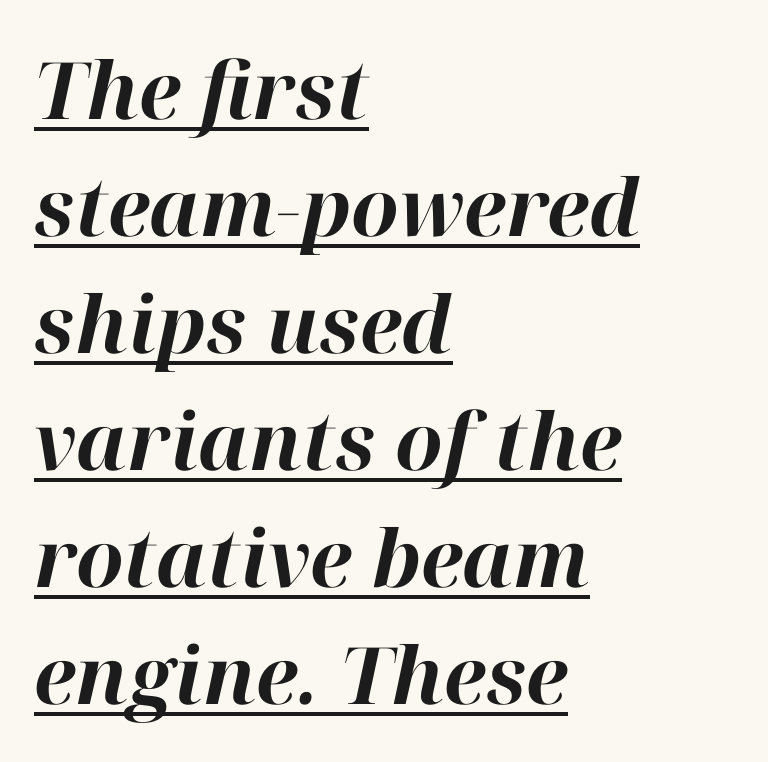
Q: Is the text bold? A: Yes.
Q: Is the text italic (slanted)? A: Yes, it leans right by about 12 degrees.
Q: Is the text underlined? A: Yes.
Q: How is the paragraph aligned? A: Left-aligned.
Q: Is the spacing between letters normal or unusually wide? A: Normal.
Q: Is the spacing between lines tight, normal or loose? A: Normal.
Q: Width (condensed, normal, or wide)? A: Normal.
Q: Stroke contrast? A: High.
Q: x-height? A: Medium.
Q: Monospaced? A: No.
